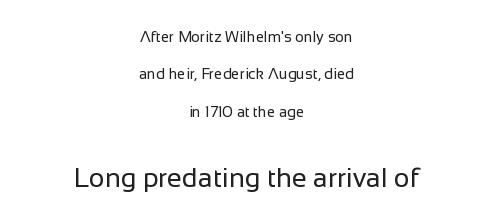
{"italic": "no", "bold": "no", "underline": "no", "align": "center", "line_spacing": "loose", "line_spacing_ratio": 2.49, "letter_spacing": "normal", "letter_spacing_em": 0.0, "larger_block": "second", "size_ratio": 1.8, "glyph_px": 27}
